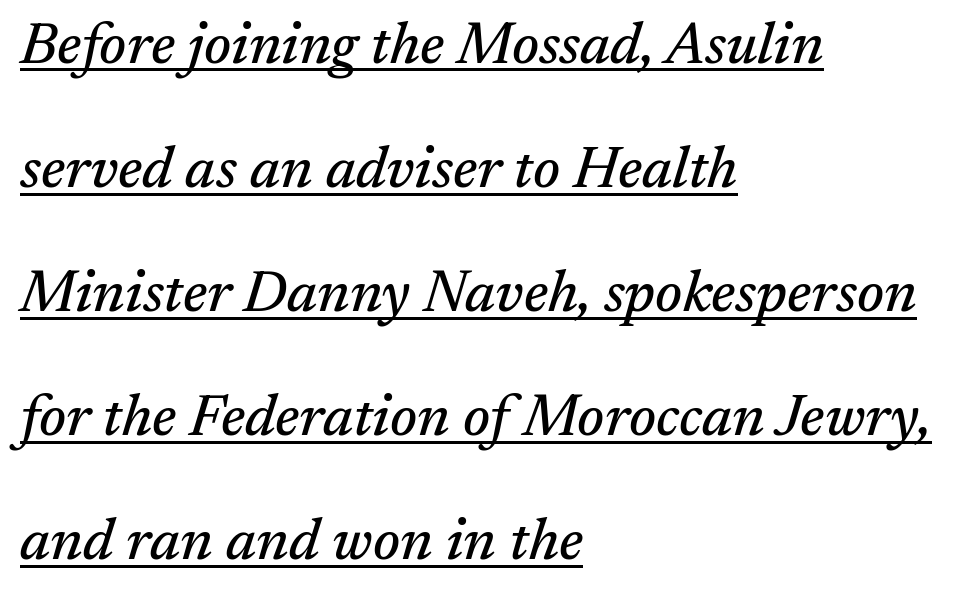
Q: Is the text italic (slanted)? A: Yes, it leans right by about 17 degrees.
Q: Is the typeface a serif or a sans-serif typeface? A: Serif.
Q: Is the text underlined? A: Yes.
Q: How is the paragraph aligned? A: Left-aligned.
Q: Is the spacing between letters normal or unusually wide? A: Normal.
Q: Is the spacing between lines tight, normal or loose? A: Loose.
Q: Width (condensed, normal, or wide)? A: Normal.
Q: Stroke contrast? A: Medium.
Q: x-height? A: Medium.
Q: Monospaced? A: No.
